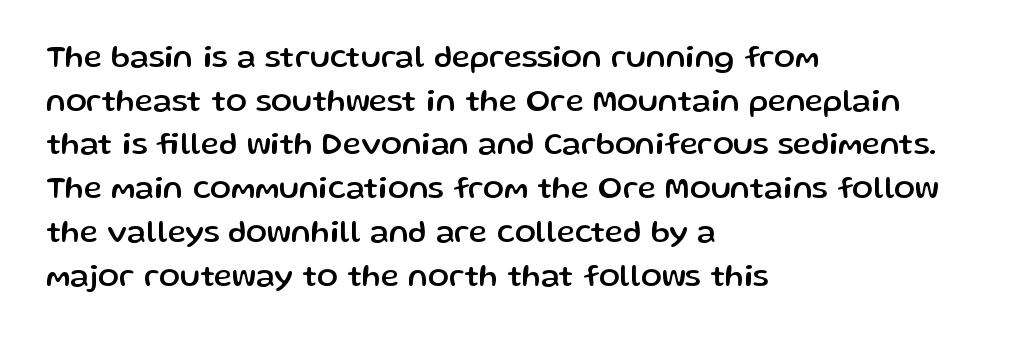
The image shows 31 px sans-serif type, upright; set left-aligned, normal line spacing (1.41x), normal letter spacing, not underlined; low stroke contrast and a medium x-height.
